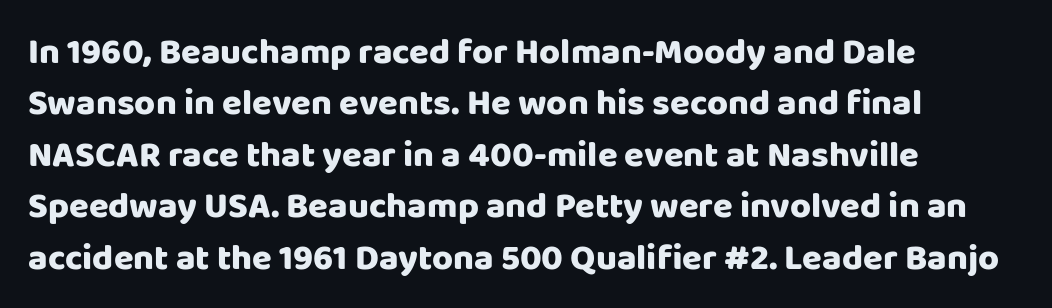
One glance says typical: line gaps are just what's usual. The type is set solid horizontally, with unmodified tracking. The typesetter chose a ragged-right arrangement here. This sample has the flowing, uneven cadence of proportional lettering. This is the regular roman posture of the typeface. Bare-footed words on every line.
